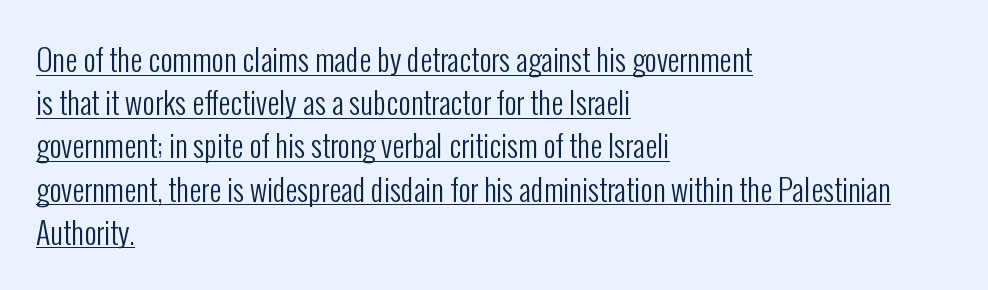
Q: Is the text bold? A: No.
Q: Is the text italic (slanted)? A: No, it is upright.
Q: Is the typeface a serif or a sans-serif typeface? A: Sans-serif.
Q: Is the text underlined? A: Yes.
Q: How is the paragraph aligned? A: Left-aligned.
Q: Is the spacing between letters normal or unusually wide? A: Normal.
Q: Is the spacing between lines tight, normal or loose? A: Normal.
Q: Width (condensed, normal, or wide)? A: Condensed.
Q: Stroke contrast? A: Low.
Q: x-height? A: Medium.
Q: Monospaced? A: No.
